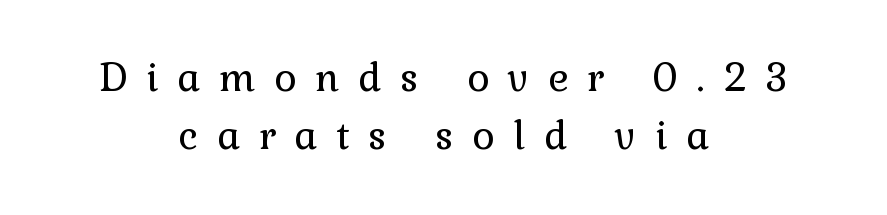
{"serif": "yes", "italic": "no", "bold": "no", "weight": "regular", "width": "normal", "stroke_contrast": "low", "x_height": "medium", "monospaced": "no", "underline": "no", "align": "center", "line_spacing": "normal", "line_spacing_ratio": 1.53, "letter_spacing": "wide", "letter_spacing_em": 0.5, "glyph_px": 38}
